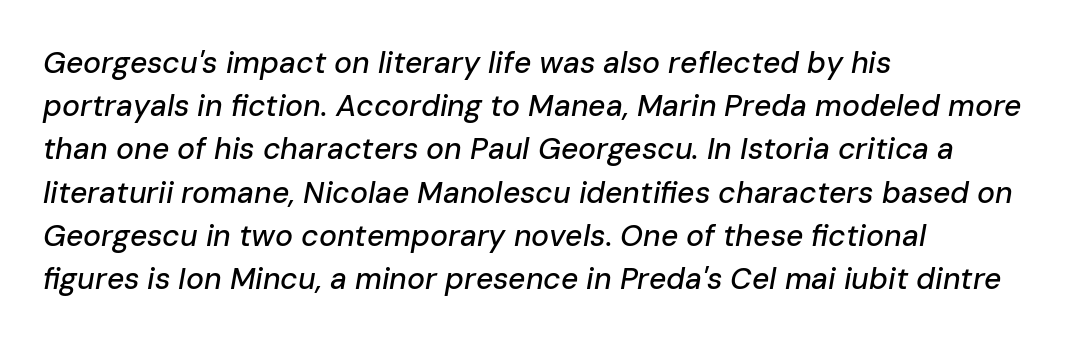
Q: Is the text italic (slanted)? A: Yes, it leans right by about 10 degrees.
Q: Is the text underlined? A: No.
Q: How is the paragraph aligned? A: Left-aligned.
Q: Is the spacing between letters normal or unusually wide? A: Normal.
Q: Is the spacing between lines tight, normal or loose? A: Normal.
Q: Width (condensed, normal, or wide)? A: Normal.
Q: Stroke contrast? A: Low.
Q: x-height? A: Medium.
Q: Monospaced? A: No.
